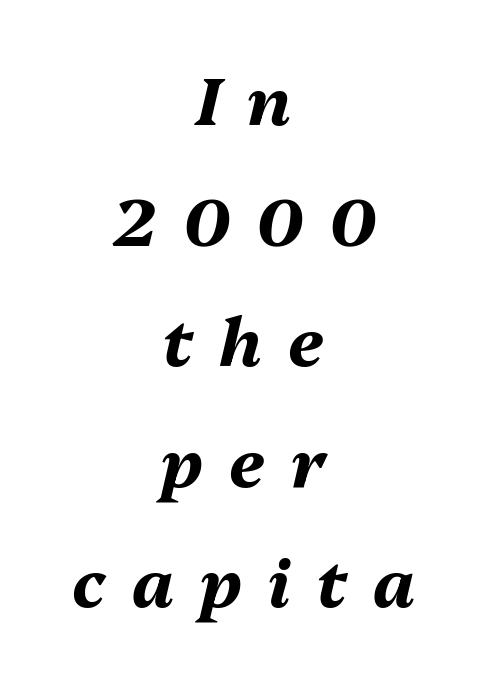
Characters follow at a spacing far wider than the type designer built in. It's the slanting kind of type. Visually the block forms a symmetrical silhouette, jagged on both flanks. This rendering features lettering with no underline. Looks like regular typesetting: each glyph gets only the width it needs. Weight: bold.
